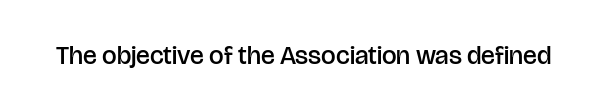
Ascenders rise straight up at ninety degrees. The typesetting leans somewhat heavy: a semibold. Observe the ordinary spacing: letters are neighbours, not strangers. Only glyphs here, with clear space below each row.
